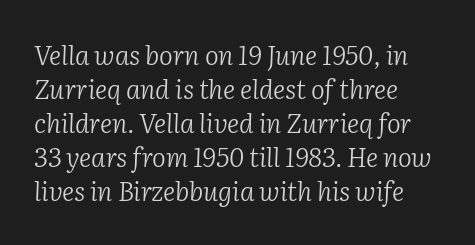
The image shows 26 px text type, italic (leaning right); set left-aligned, normal line spacing (1.31x), normal letter spacing, not underlined.
